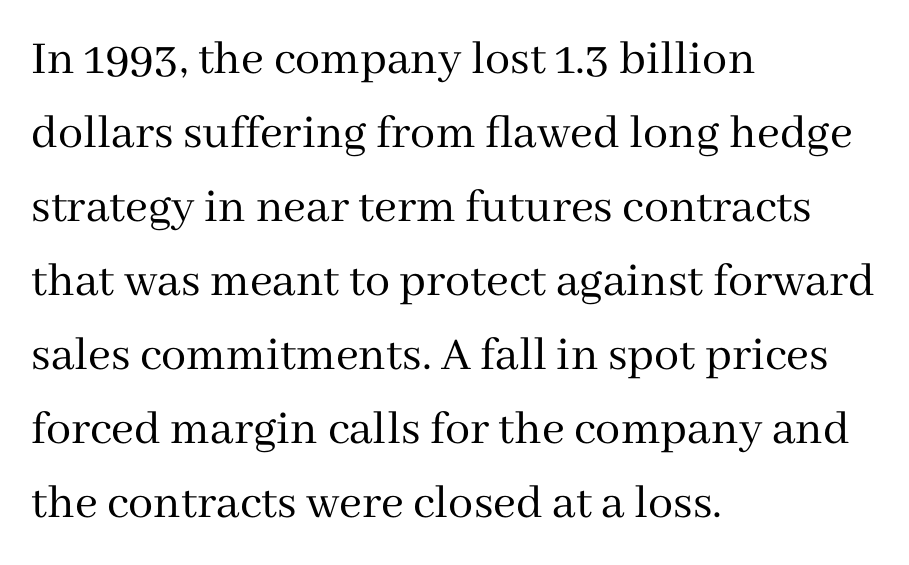
Q: Is the text bold? A: No.
Q: Is the text italic (slanted)? A: No, it is upright.
Q: Is the typeface a serif or a sans-serif typeface? A: Serif.
Q: Is the text underlined? A: No.
Q: How is the paragraph aligned? A: Left-aligned.
Q: Is the spacing between letters normal or unusually wide? A: Normal.
Q: Is the spacing between lines tight, normal or loose? A: Normal.
Q: Width (condensed, normal, or wide)? A: Normal.
Q: Stroke contrast? A: Medium.
Q: x-height? A: Medium.
Q: Monospaced? A: No.
